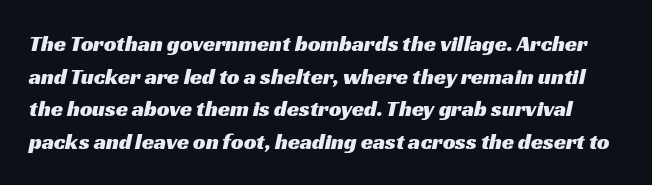
Standard letterfit; no display-style spreading of the glyphs. Quick note: underline off. Line spacing here is normal.
